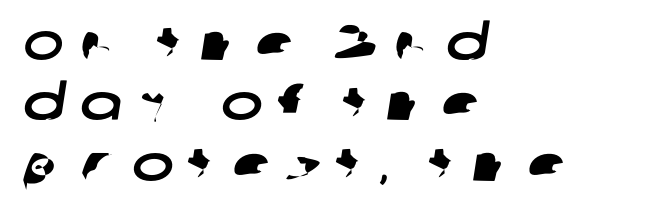
Q: Is the typeface a serif or a sans-serif typeface? A: Sans-serif.
Q: Is the text underlined? A: No.
Q: How is the paragraph aligned? A: Left-aligned.
Q: Is the spacing between letters normal or unusually wide? A: Unusually wide.
Q: Width (condensed, normal, or wide)? A: Wide.
Q: Stroke contrast? A: Low.
Q: x-height? A: Large.
Q: Monospaced? A: No.
